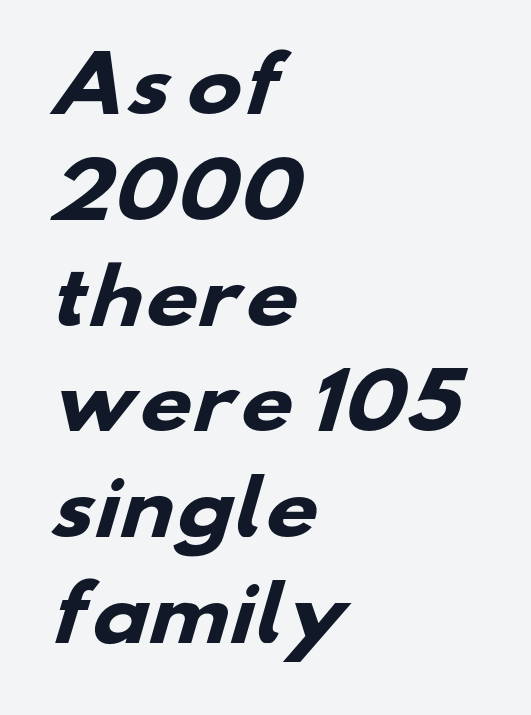
{"serif": "no", "bold": "yes", "weight": "heavy", "width": "wide", "stroke_contrast": "low", "x_height": "small", "monospaced": "no", "underline": "no", "align": "left", "line_spacing": "normal", "line_spacing_ratio": 1.43, "letter_spacing": "normal", "letter_spacing_em": 0.0, "glyph_px": 74}
